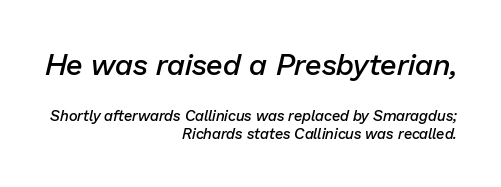
Weight: semibold (demi). Looks like regular typesetting: each glyph gets only the width it needs. The lines in this sample share a right terminus and differ only in where they begin. The rendering applies a slant to the glyphs. The emphasis by scale lands on block number one, above.
